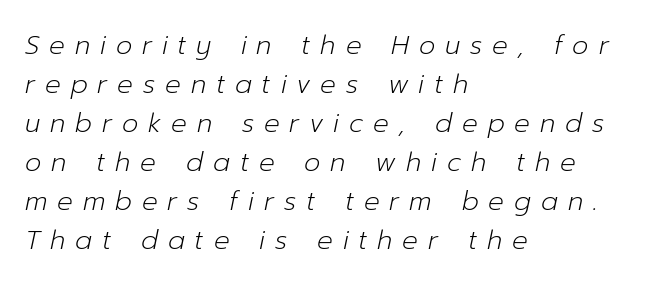
{"italic": "yes", "lean": "right", "slant_degrees": 12, "bold": "no", "underline": "no", "align": "left", "line_spacing": "normal", "line_spacing_ratio": 1.5, "letter_spacing": "wide", "letter_spacing_em": 0.38, "glyph_px": 26}
